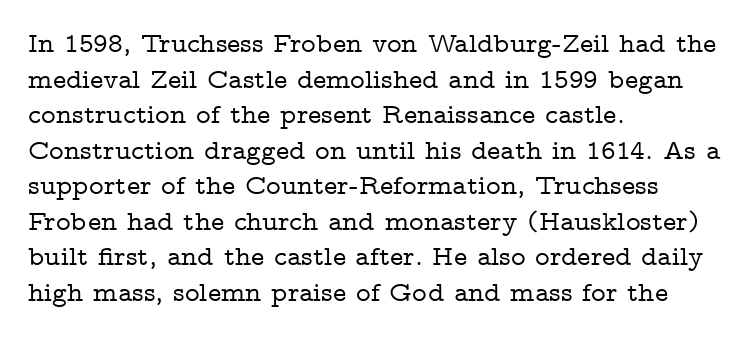
{"serif": "yes", "italic": "no", "width": "wide", "stroke_contrast": "low", "x_height": "medium", "monospaced": "no", "underline": "no", "align": "left", "line_spacing": "normal", "line_spacing_ratio": 1.27, "letter_spacing": "normal", "letter_spacing_em": 0.0, "glyph_px": 28}
